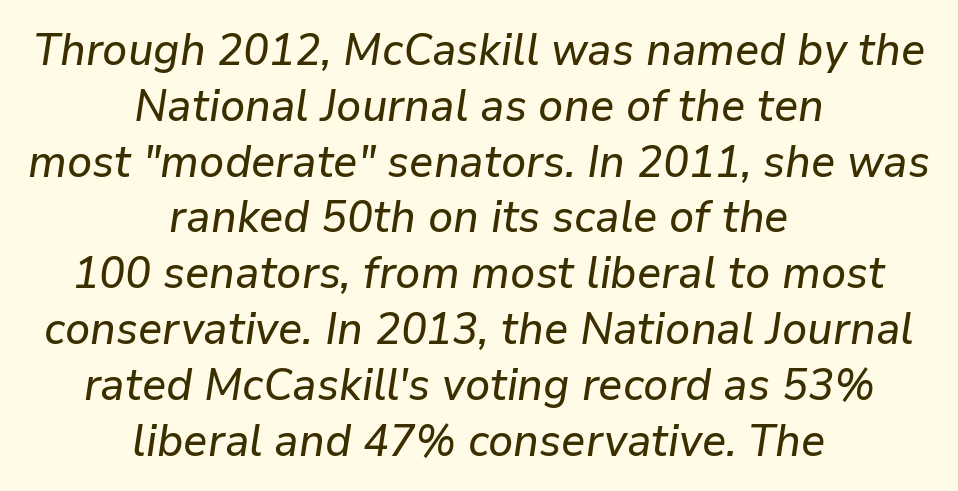
Q: Is the text italic (slanted)? A: Yes, it leans right by about 9 degrees.
Q: Is the text underlined? A: No.
Q: How is the paragraph aligned? A: Centered.
Q: Is the spacing between letters normal or unusually wide? A: Normal.
Q: Width (condensed, normal, or wide)? A: Normal.
Q: Stroke contrast? A: Low.
Q: x-height? A: Medium.
Q: Monospaced? A: No.
